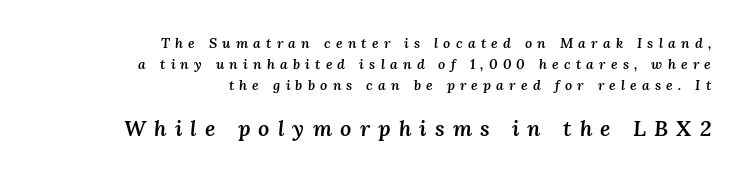
Descenders hang freely into open space. Observe the wide spacing: letters keep a clear distance from each other. Regarding leading, the lines here are spaced in the standard way. The lines in this sample share a right terminus and differ only in where they begin. Caption: semibold face, moderately heavy strokes. The axis of the letterforms is tilted away from vertical.
